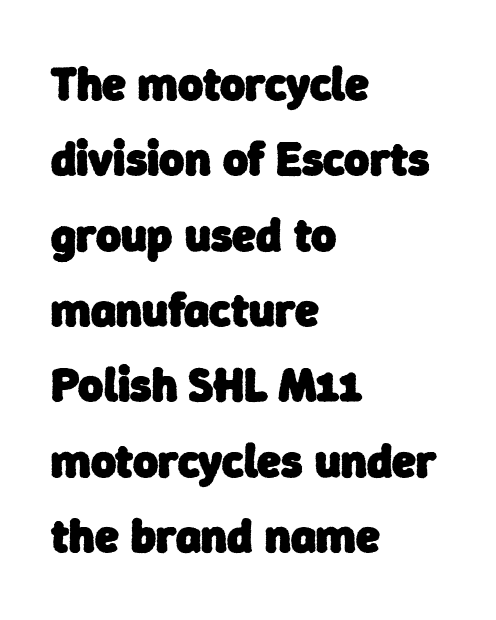
Q: Is the text bold? A: Yes.
Q: Is the typeface a serif or a sans-serif typeface? A: Sans-serif.
Q: Is the text underlined? A: No.
Q: How is the paragraph aligned? A: Left-aligned.
Q: Is the spacing between letters normal or unusually wide? A: Normal.
Q: Is the spacing between lines tight, normal or loose? A: Normal.
Q: Width (condensed, normal, or wide)? A: Normal.
Q: Stroke contrast? A: Low.
Q: x-height? A: Medium.
Q: Monospaced? A: No.
